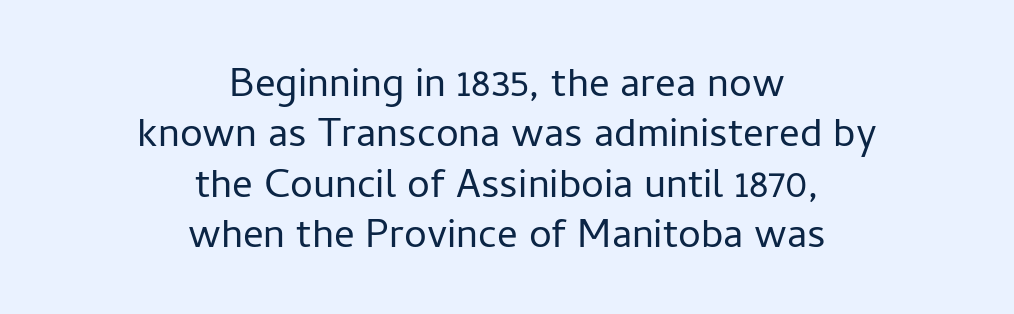
The image shows 51 px light sans-serif type, upright; set centered, tight line spacing (0.99x), normal letter spacing, not underlined; low stroke contrast and a medium x-height.
